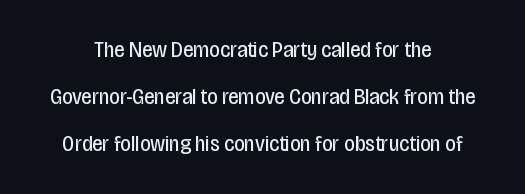
Q: Is the text bold? A: No.
Q: Is the text italic (slanted)? A: No, it is upright.
Q: Is the text underlined? A: No.
Q: How is the paragraph aligned? A: Centered.
Q: Is the spacing between letters normal or unusually wide? A: Normal.
Q: Is the spacing between lines tight, normal or loose? A: Loose.
